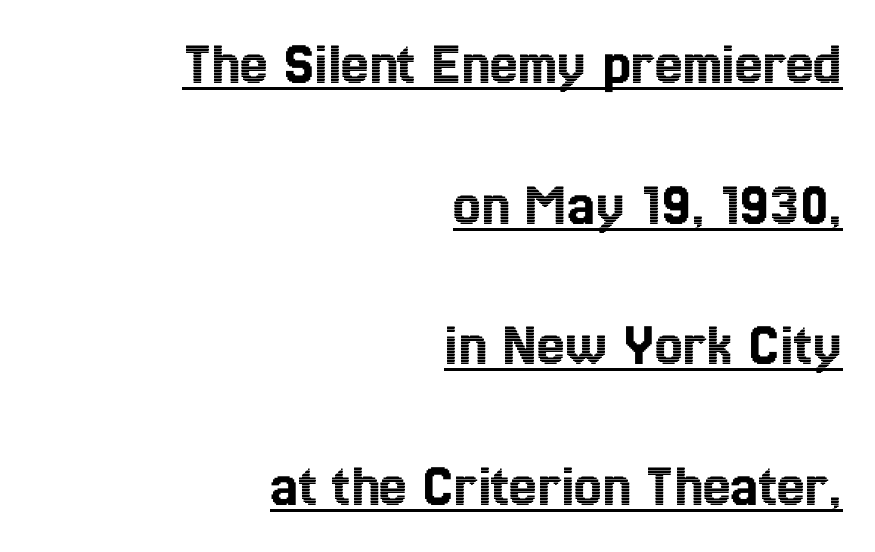
Q: Is the text italic (slanted)? A: No, it is upright.
Q: Is the text underlined? A: Yes.
Q: How is the paragraph aligned? A: Right-aligned.
Q: Is the spacing between letters normal or unusually wide? A: Normal.
Q: Is the spacing between lines tight, normal or loose? A: Loose.
Q: Width (condensed, normal, or wide)? A: Condensed.
Q: x-height? A: Medium.
Q: Monospaced? A: No.
